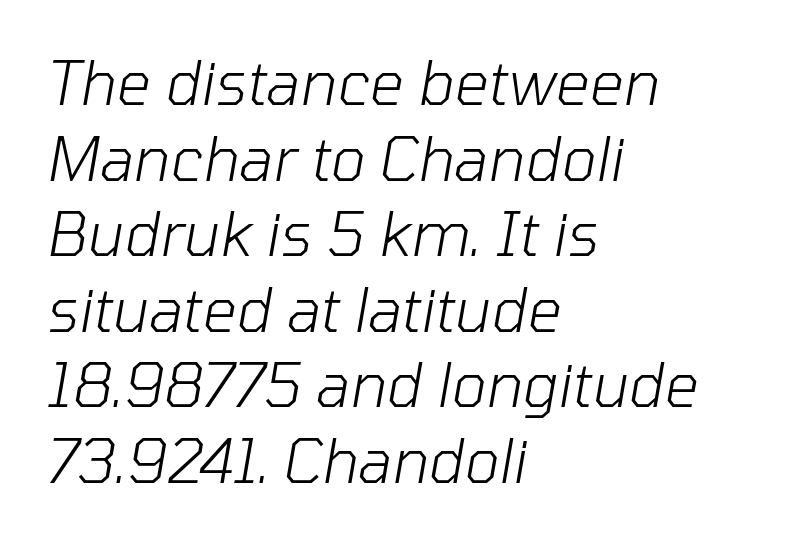
Q: Is the text bold? A: No.
Q: Is the text italic (slanted)? A: Yes, it leans right by about 10 degrees.
Q: Is the text underlined? A: No.
Q: How is the paragraph aligned? A: Left-aligned.
Q: Is the spacing between letters normal or unusually wide? A: Normal.
Q: Is the spacing between lines tight, normal or loose? A: Normal.
Q: Width (condensed, normal, or wide)? A: Normal.
Q: Stroke contrast? A: Low.
Q: x-height? A: Medium.
Q: Monospaced? A: No.
